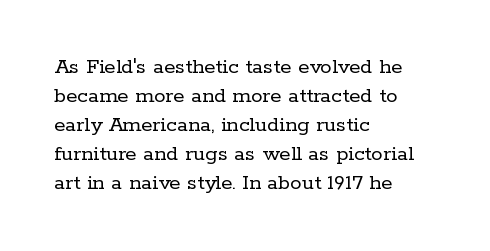
{"italic": "no", "bold": "no", "underline": "no", "align": "left", "line_spacing": "normal", "line_spacing_ratio": 1.26, "letter_spacing": "normal", "letter_spacing_em": 0.0, "glyph_px": 23}
